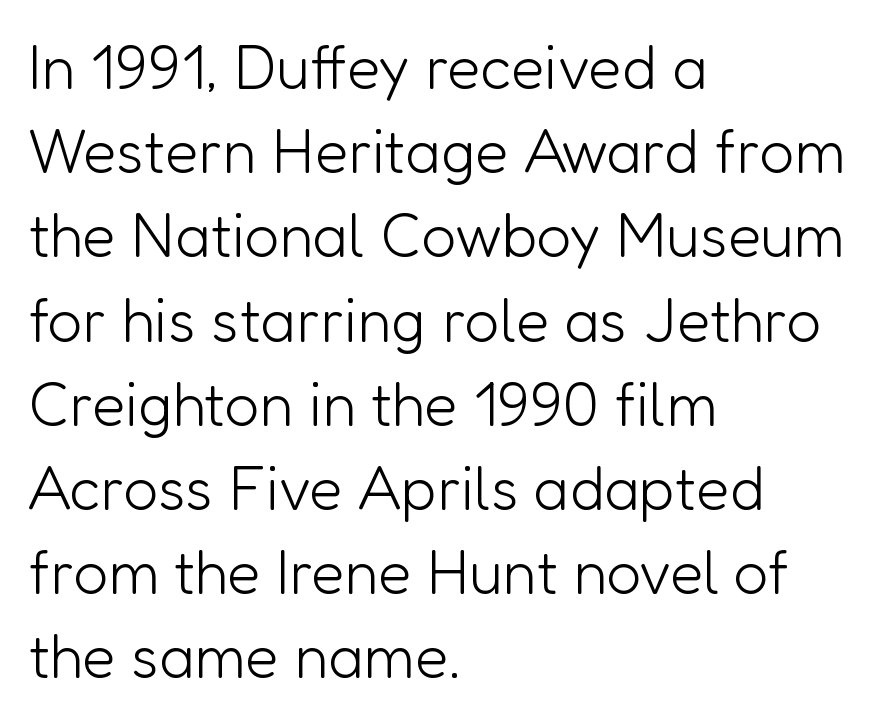
This sample has the flowing, uneven cadence of proportional lettering. What kind of face is this? One without serifs — a sans. Which margin do the lines hug? The left one — the right edge is uneven. There is no visible air inserted between adjacent glyphs.
